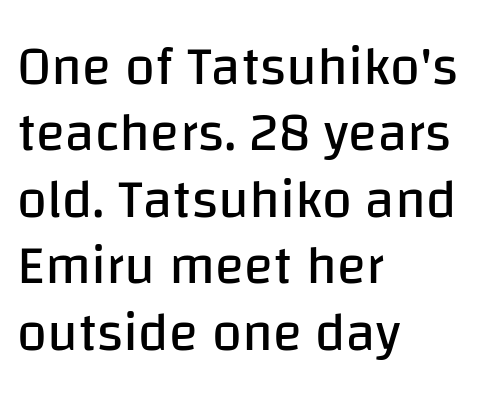
Q: Is the text bold? A: No.
Q: Is the text italic (slanted)? A: No, it is upright.
Q: Is the typeface a serif or a sans-serif typeface? A: Sans-serif.
Q: Is the text underlined? A: No.
Q: How is the paragraph aligned? A: Left-aligned.
Q: Is the spacing between letters normal or unusually wide? A: Normal.
Q: Width (condensed, normal, or wide)? A: Normal.
Q: Stroke contrast? A: Low.
Q: x-height? A: Large.
Q: Monospaced? A: No.
